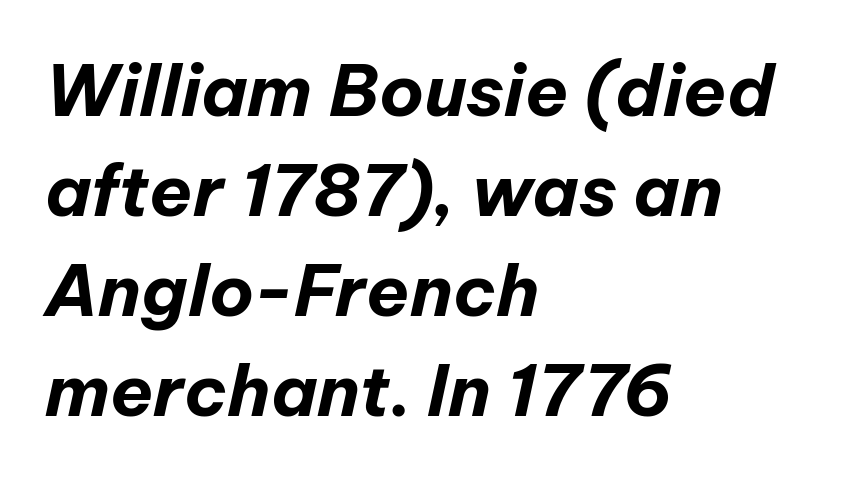
{"italic": "yes", "lean": "right", "slant_degrees": 12, "bold": "yes", "weight": "bold", "width": "normal", "stroke_contrast": "low", "x_height": "medium", "monospaced": "no", "underline": "no", "align": "left", "line_spacing": "normal", "line_spacing_ratio": 1.41, "letter_spacing": "normal", "letter_spacing_em": 0.0, "glyph_px": 71}
